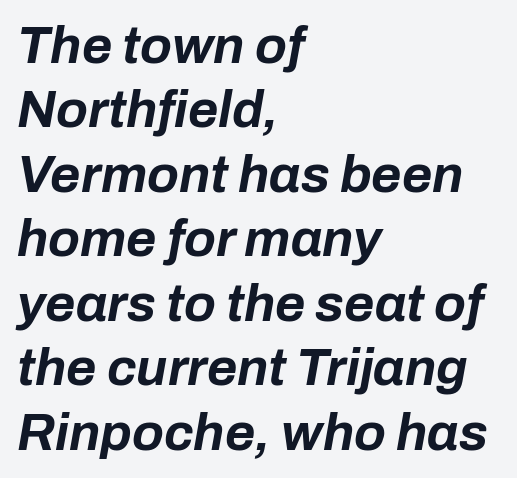
Q: Is the text bold? A: Yes.
Q: Is the text italic (slanted)? A: Yes, it leans right by about 10 degrees.
Q: Is the text underlined? A: No.
Q: How is the paragraph aligned? A: Left-aligned.
Q: Is the spacing between letters normal or unusually wide? A: Normal.
Q: Width (condensed, normal, or wide)? A: Normal.
Q: Stroke contrast? A: Low.
Q: x-height? A: Medium.
Q: Monospaced? A: No.
